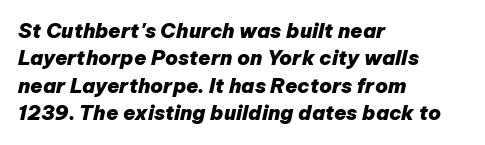
The image shows 20 px bold type, italic (leaning right); set left-aligned, normal line spacing (1.37x), normal letter spacing, not underlined.
